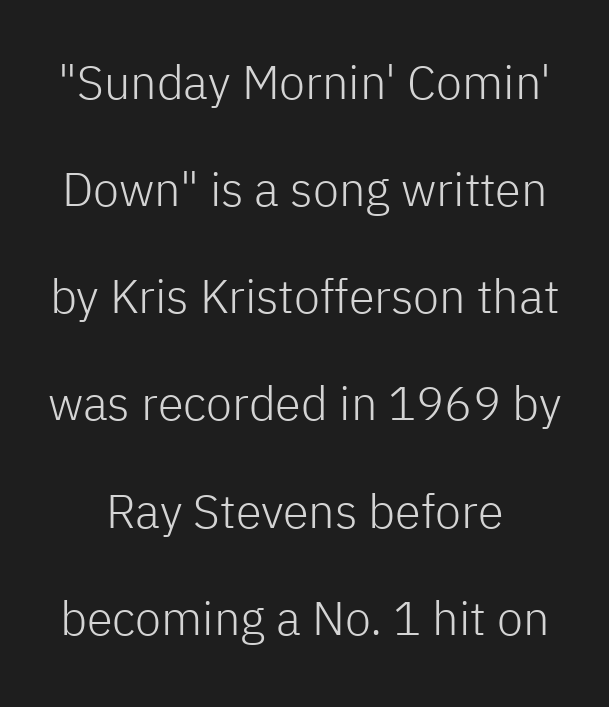
The image shows 47 px light sans-serif type, upright; set loose line spacing (2.28x), normal letter spacing, not underlined; low stroke contrast and a medium x-height.
